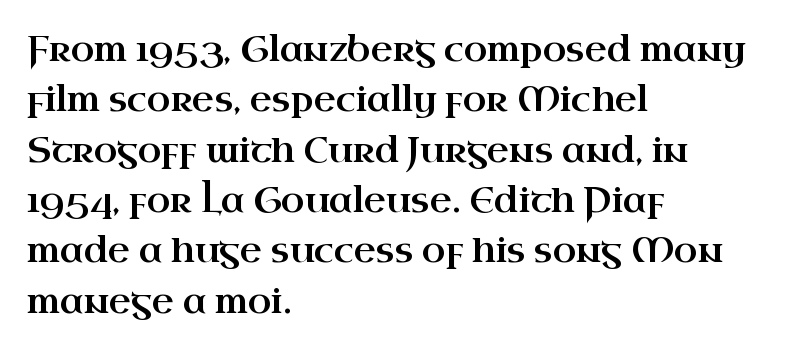
The image shows 34 px wide serif type, upright; set left-aligned, normal line spacing (1.48x), normal letter spacing, not underlined; high stroke contrast and a small x-height.
